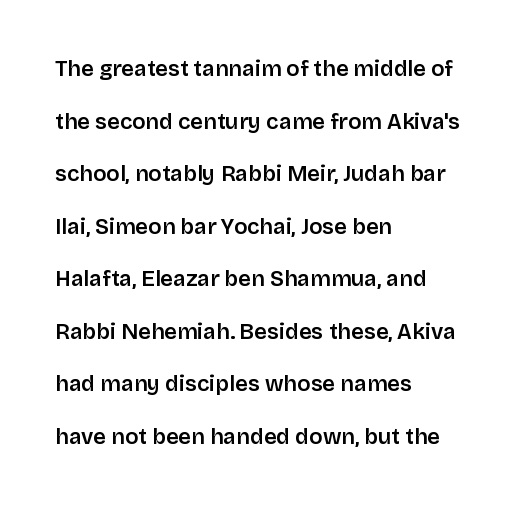
Clear beneath every line of the passage. The rendering uses a large line-height, opening up the rows. Left-aligned paragraph, ragged on the right. A typesetter would call this zero additional tracking. This is the regular roman posture of the typeface.
